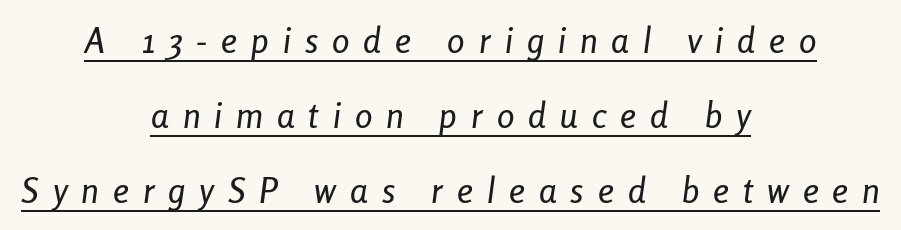
{"italic": "yes", "lean": "right", "slant_degrees": 8, "width": "condensed", "stroke_contrast": "low", "x_height": "medium", "monospaced": "no", "underline": "yes", "align": "center", "line_spacing": "loose", "line_spacing_ratio": 2.14, "letter_spacing": "wide", "letter_spacing_em": 0.4, "glyph_px": 35}
